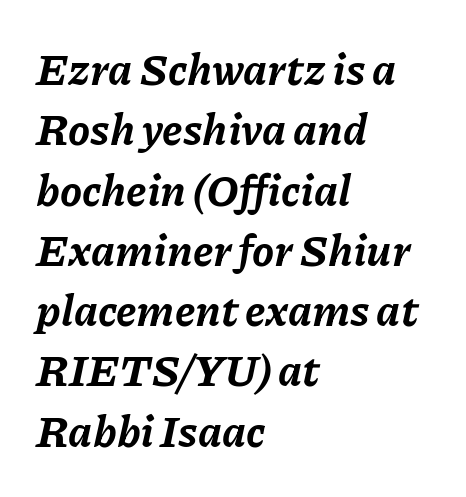
{"italic": "yes", "lean": "right", "slant_degrees": 11, "bold": "yes", "weight": "bold", "width": "normal", "stroke_contrast": "low", "x_height": "medium", "monospaced": "no", "underline": "no", "align": "left", "line_spacing": "normal", "line_spacing_ratio": 1.37, "letter_spacing": "normal", "letter_spacing_em": 0.0, "glyph_px": 44}
